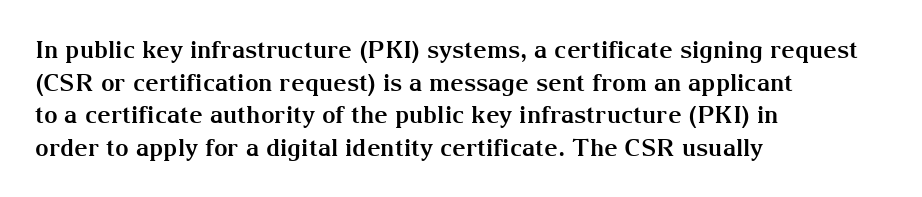
Q: Is the text bold? A: Yes.
Q: Is the text italic (slanted)? A: No, it is upright.
Q: Is the text underlined? A: No.
Q: How is the paragraph aligned? A: Left-aligned.
Q: Is the spacing between letters normal or unusually wide? A: Normal.
Q: Is the spacing between lines tight, normal or loose? A: Normal.
